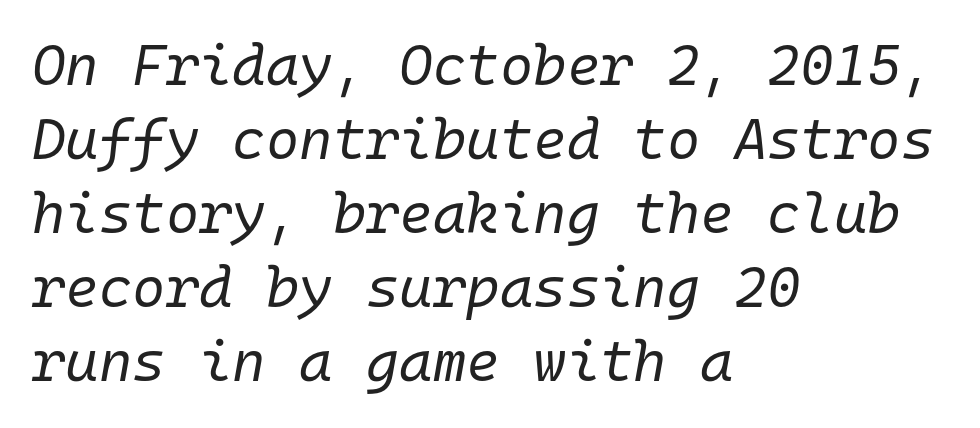
{"italic": "yes", "lean": "right", "slant_degrees": 10, "bold": "no", "weight": "regular", "width": "normal", "stroke_contrast": "low", "x_height": "medium", "monospaced": "yes", "underline": "no", "align": "left", "line_spacing": "normal", "line_spacing_ratio": 1.3, "letter_spacing": "normal", "letter_spacing_em": 0.0, "glyph_px": 57}
